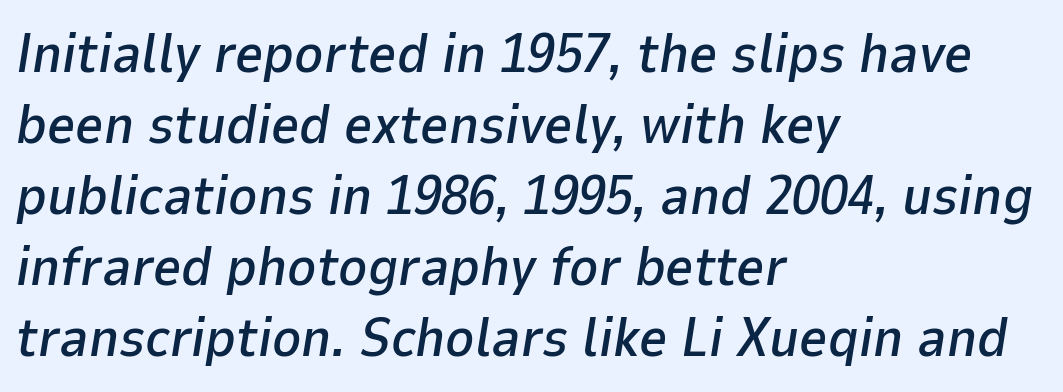
Q: Is the text italic (slanted)? A: Yes, it leans right by about 9 degrees.
Q: Is the text underlined? A: No.
Q: How is the paragraph aligned? A: Left-aligned.
Q: Is the spacing between letters normal or unusually wide? A: Normal.
Q: Is the spacing between lines tight, normal or loose? A: Normal.
Q: Width (condensed, normal, or wide)? A: Normal.
Q: Stroke contrast? A: Low.
Q: x-height? A: Medium.
Q: Monospaced? A: No.
